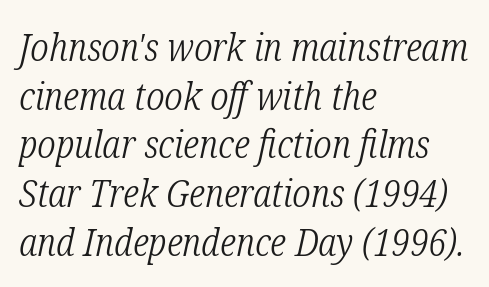
The image shows 39 px light, condensed serif type, italic (leaning right); set left-aligned, normal line spacing (1.25x), normal letter spacing, not underlined; low stroke contrast and a medium x-height.
